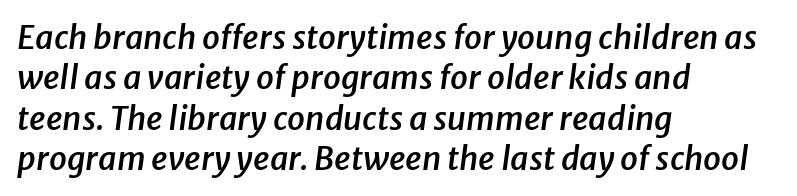
The image shows 32 px semibold type, italic (leaning right); set left-aligned, normal line spacing (1.26x), normal letter spacing, not underlined; low stroke contrast and a medium x-height.
